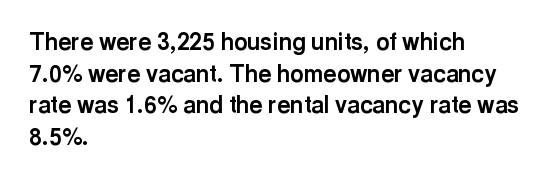
Q: Is the text bold? A: Yes.
Q: Is the text italic (slanted)? A: No, it is upright.
Q: Is the text underlined? A: No.
Q: How is the paragraph aligned? A: Left-aligned.
Q: Is the spacing between letters normal or unusually wide? A: Normal.
Q: Is the spacing between lines tight, normal or loose? A: Normal.
